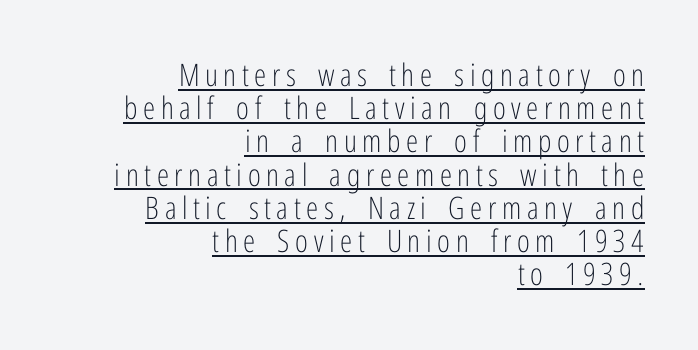
{"serif": "no", "italic": "no", "bold": "no", "weight": "light", "width": "condensed", "stroke_contrast": "low", "x_height": "medium", "monospaced": "no", "underline": "yes", "align": "right", "line_spacing": "tight", "line_spacing_ratio": 1.07, "glyph_px": 31}
